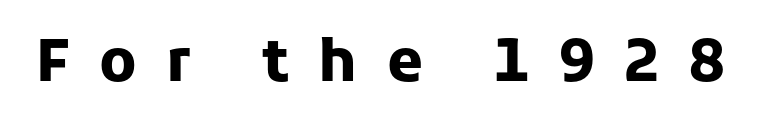
A full-strength bold gives these letters their thick strokes. Spacing verdict: proportional, widths tailored to each character. Does the lettering tilt? It doesn't — this is upright. A sans-serif font was chosen for this passage. Has an underline been added? It has not. Observe the wide spacing: letters keep a clear distance from each other.
